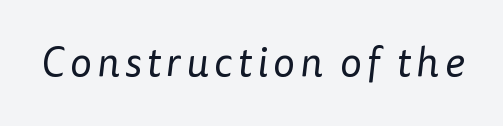
The image shows 41 px regular-weight sans-serif type; set not underlined; low stroke contrast and a medium x-height.
